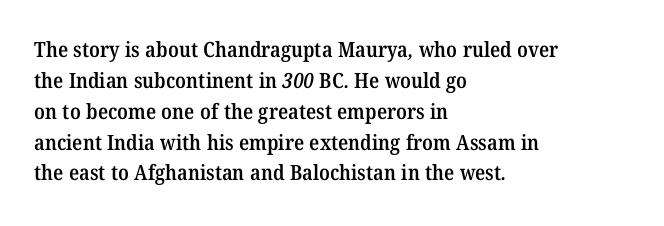
Q: Is the text bold? A: Semi-bold.
Q: Is the text underlined? A: No.
Q: How is the paragraph aligned? A: Left-aligned.
Q: Is the spacing between letters normal or unusually wide? A: Normal.
Q: Is the spacing between lines tight, normal or loose? A: Normal.
